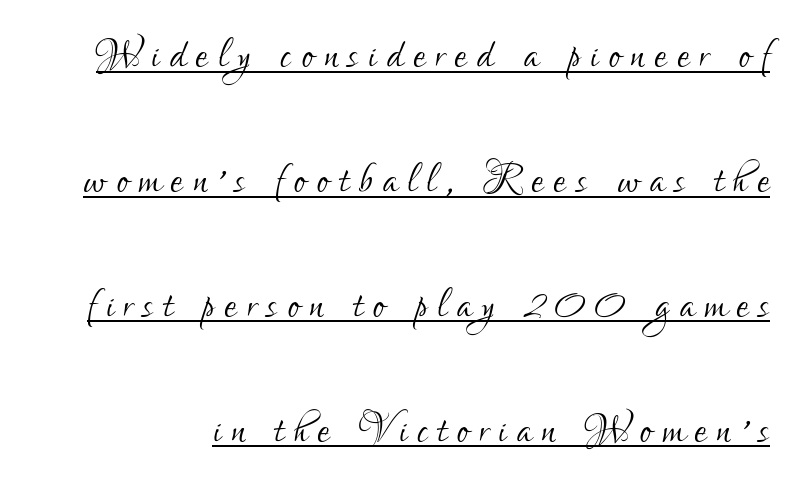
Underlining? Definitely there. Note the varied advance widths — an 'i' is clearly narrower than an 'm'. This is not heavy type; no bold has been used. Interline gaps are noticeably wide in this sample.
